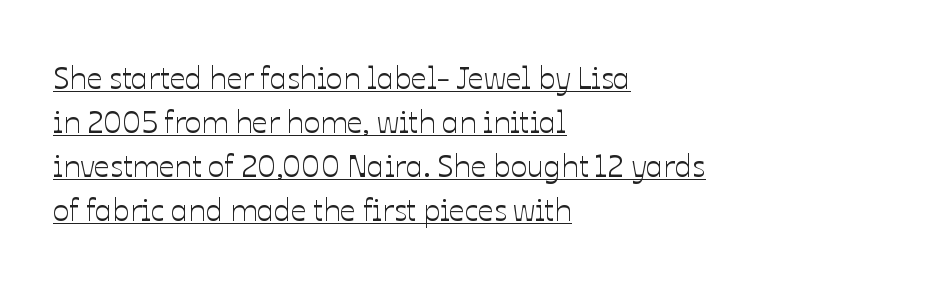
The image shows 31 px text type, upright; set left-aligned, normal line spacing (1.42x), normal letter spacing, underlined; low stroke contrast and a medium x-height.
